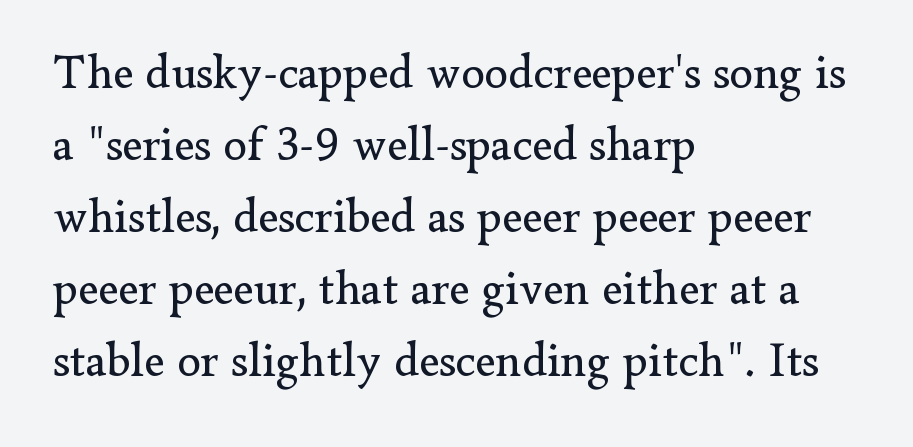
Q: Is the text bold? A: No.
Q: Is the text italic (slanted)? A: No, it is upright.
Q: Is the typeface a serif or a sans-serif typeface? A: Serif.
Q: Is the text underlined? A: No.
Q: How is the paragraph aligned? A: Left-aligned.
Q: Is the spacing between letters normal or unusually wide? A: Normal.
Q: Is the spacing between lines tight, normal or loose? A: Normal.
Q: Width (condensed, normal, or wide)? A: Normal.
Q: Stroke contrast? A: Low.
Q: x-height? A: Small.
Q: Monospaced? A: No.
